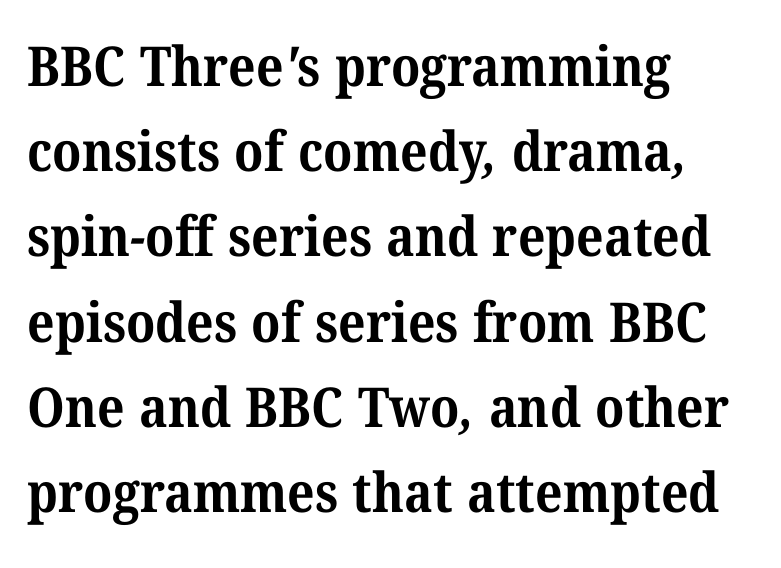
Q: Is the text bold? A: Yes.
Q: Is the typeface a serif or a sans-serif typeface? A: Serif.
Q: Is the text underlined? A: No.
Q: How is the paragraph aligned? A: Left-aligned.
Q: Is the spacing between letters normal or unusually wide? A: Normal.
Q: Is the spacing between lines tight, normal or loose? A: Normal.
Q: Width (condensed, normal, or wide)? A: Normal.
Q: Stroke contrast? A: Medium.
Q: x-height? A: Medium.
Q: Monospaced? A: No.
